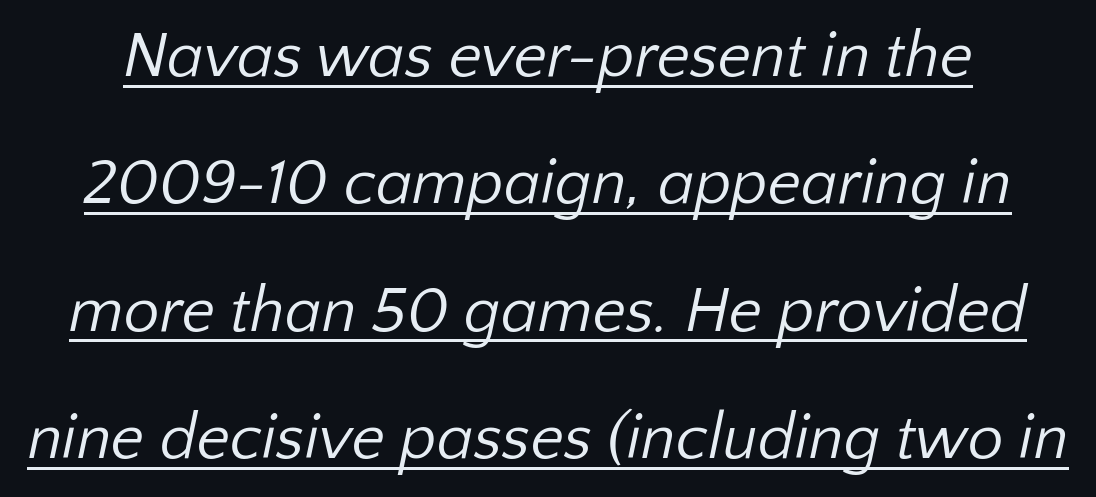
The image shows 64 px regular-weight sans-serif type; set loose line spacing (1.99x), normal letter spacing, underlined; low stroke contrast and a medium x-height.
